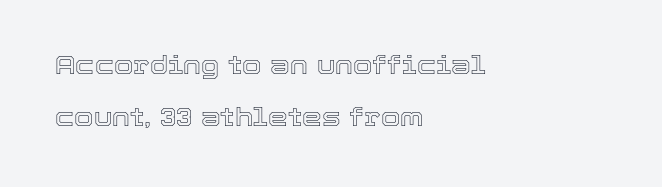
The image shows 25 px text type, upright; set left-aligned, loose line spacing (2.1x), normal letter spacing, not underlined.
